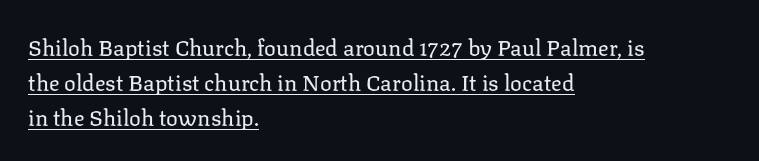
Q: Is the text bold? A: No.
Q: Is the text italic (slanted)? A: No, it is upright.
Q: Is the text underlined? A: Yes.
Q: How is the paragraph aligned? A: Left-aligned.
Q: Is the spacing between letters normal or unusually wide? A: Normal.
Q: Is the spacing between lines tight, normal or loose? A: Normal.
